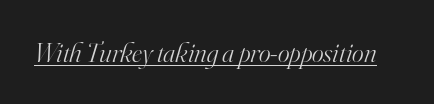
A typesetter would call this zero additional tracking. The typesetting does not lean heavy: it is not bold. These lines are rendered in a variable-pitch font. The designer went with a serif here, giving each stem small feet. The lettering tilts uniformly, giving the passage an italic look.
